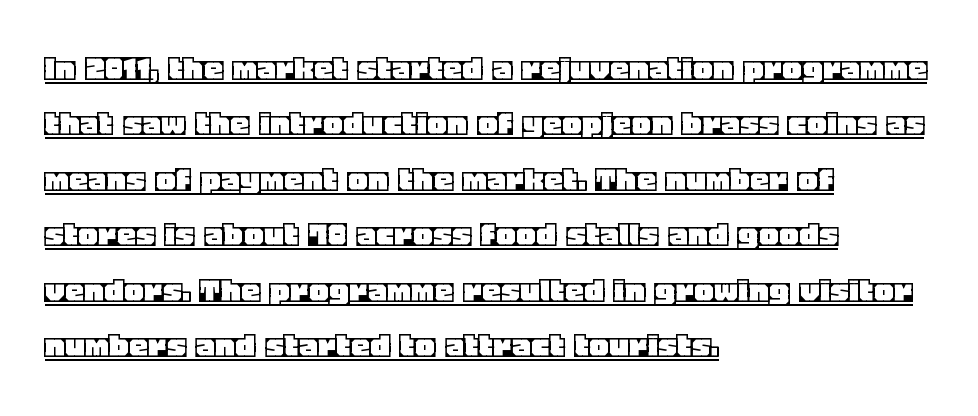
Q: Is the text italic (slanted)? A: No, it is upright.
Q: Is the text underlined? A: Yes.
Q: How is the paragraph aligned? A: Left-aligned.
Q: Is the spacing between letters normal or unusually wide? A: Normal.
Q: Is the spacing between lines tight, normal or loose? A: Normal.
Q: Width (condensed, normal, or wide)? A: Normal.
Q: x-height? A: Large.
Q: Monospaced? A: No.
